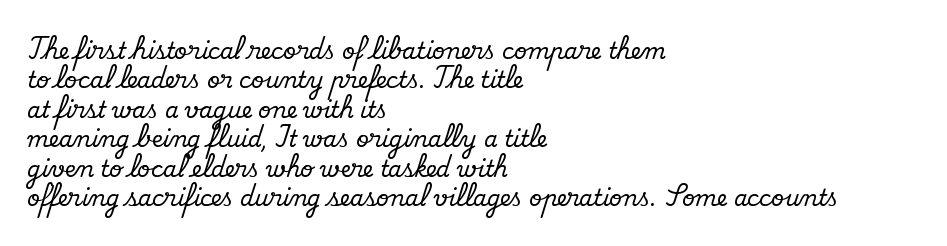
Reading down the block, your eye returns to a fixed left position each line. The space directly below the letters is spotless. Notice how descenders clear the ascenders below comfortably — that's standard leading. Each word holds together tightly as a unit, with standard inter-letter gaps.
